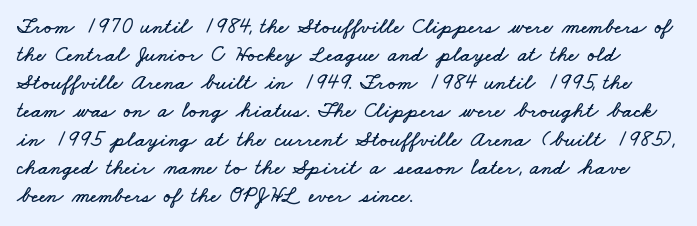
The image shows 22 px text type; set left-aligned, normal line spacing (1.28x), normal letter spacing, not underlined.
